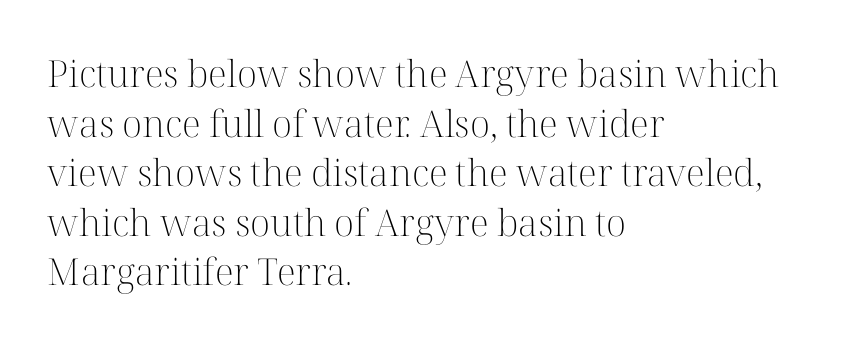
Q: Is the text bold? A: No.
Q: Is the text italic (slanted)? A: No, it is upright.
Q: Is the typeface a serif or a sans-serif typeface? A: Serif.
Q: Is the text underlined? A: No.
Q: How is the paragraph aligned? A: Left-aligned.
Q: Is the spacing between letters normal or unusually wide? A: Normal.
Q: Is the spacing between lines tight, normal or loose? A: Normal.
Q: Width (condensed, normal, or wide)? A: Normal.
Q: Stroke contrast? A: High.
Q: x-height? A: Medium.
Q: Monospaced? A: No.
